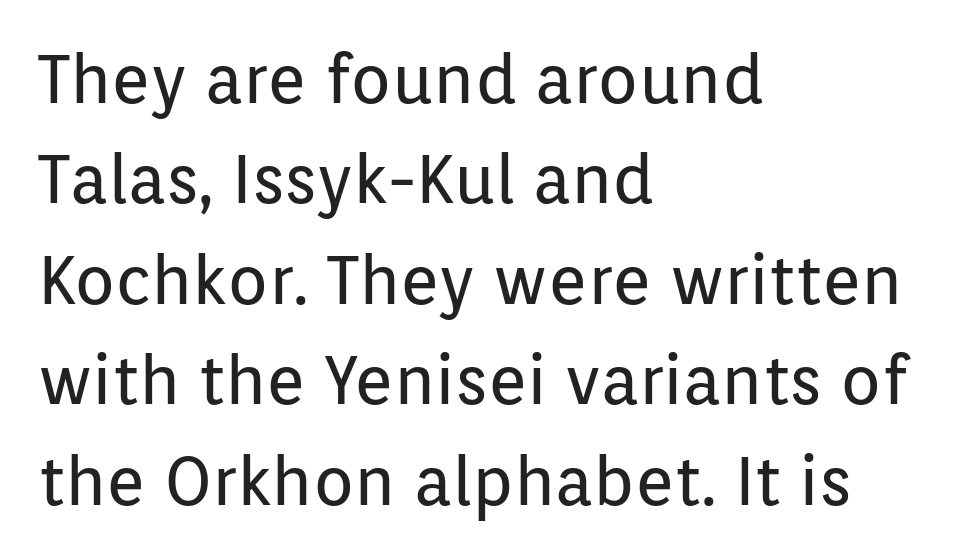
Examine the stroke ends and you'll find no serifs. Compared with a typical body face, this is equally light or lighter still. Is this a fixed-width face? No — the glyphs have proportional, varying widths. The rag falls on the right side of this text block.
